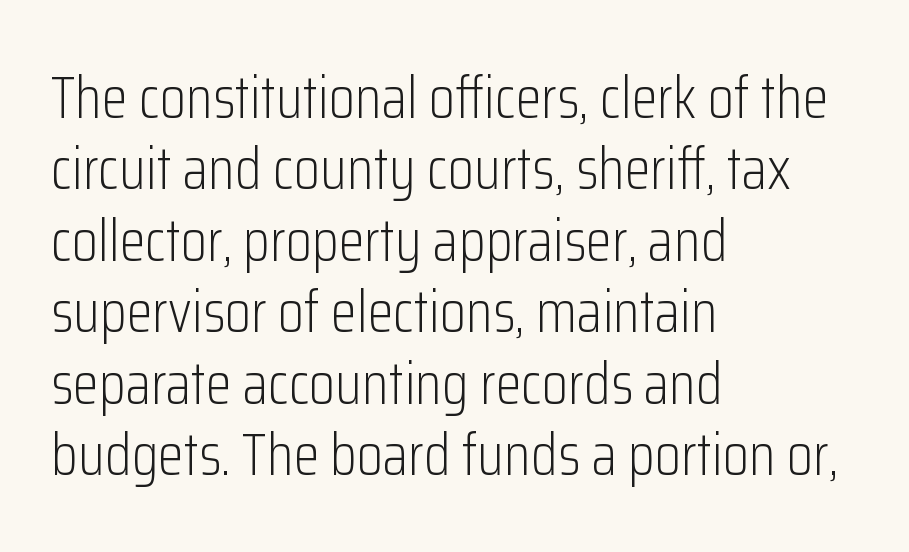
The image shows 59 px light, condensed sans-serif type, upright; set left-aligned, line spacing 1.21x, normal letter spacing, not underlined; low stroke contrast and a medium x-height.
